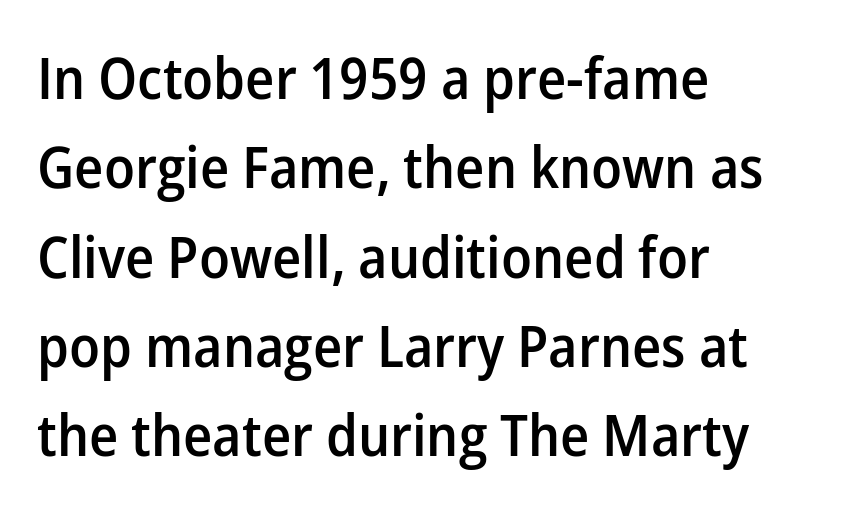
Q: Is the text bold? A: Semi-bold.
Q: Is the text italic (slanted)? A: No, it is upright.
Q: Is the typeface a serif or a sans-serif typeface? A: Sans-serif.
Q: Is the text underlined? A: No.
Q: How is the paragraph aligned? A: Left-aligned.
Q: Is the spacing between letters normal or unusually wide? A: Normal.
Q: Is the spacing between lines tight, normal or loose? A: Normal.
Q: Width (condensed, normal, or wide)? A: Normal.
Q: Stroke contrast? A: Low.
Q: x-height? A: Medium.
Q: Monospaced? A: No.
